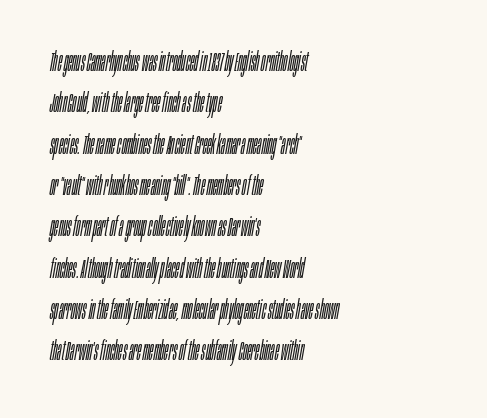
The image shows 26 px text type, italic (leaning right); set left-aligned, normal line spacing (1.59x), normal letter spacing, not underlined.
